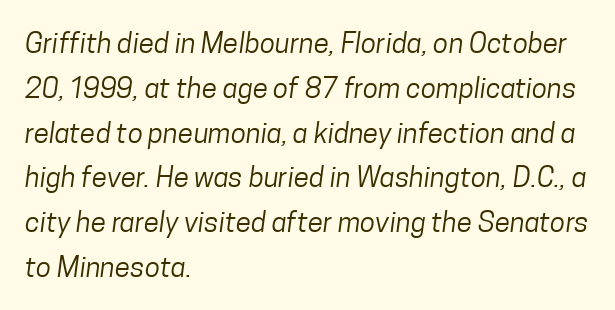
The image shows 28 px regular-weight, condensed sans-serif type; set left-aligned, normal line spacing (1.6x), normal letter spacing, not underlined; low stroke contrast and a medium x-height.
